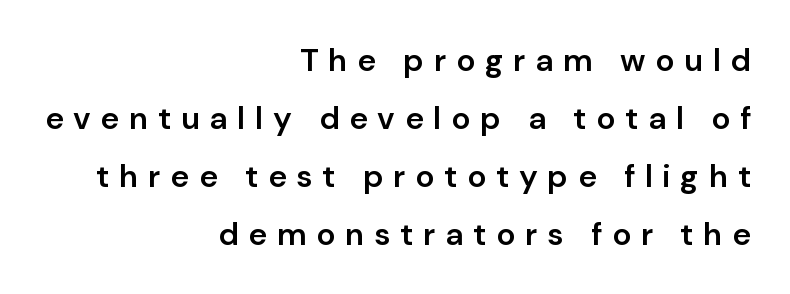
Q: Is the text bold? A: Semi-bold.
Q: Is the text italic (slanted)? A: No, it is upright.
Q: Is the typeface a serif or a sans-serif typeface? A: Sans-serif.
Q: Is the text underlined? A: No.
Q: How is the paragraph aligned? A: Right-aligned.
Q: Is the spacing between letters normal or unusually wide? A: Unusually wide.
Q: Width (condensed, normal, or wide)? A: Normal.
Q: Stroke contrast? A: Low.
Q: x-height? A: Medium.
Q: Monospaced? A: No.
